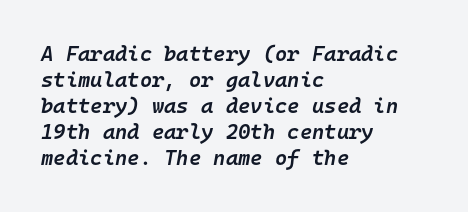
Glance below the letters and you will spot only blank space. Stroke thickness is moderately raised; the sample reads as semibold. The rendering applies a slant to the glyphs. The paragraph shown leans on its left margin. Honestly, the letter spacing is just normal — you wouldn't notice it.
